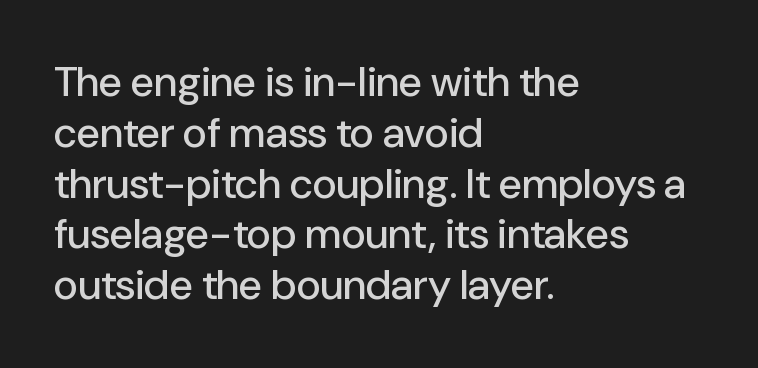
{"serif": "no", "italic": "no", "width": "normal", "stroke_contrast": "low", "x_height": "medium", "monospaced": "no", "underline": "no", "align": "left", "line_spacing_ratio": 1.21, "letter_spacing": "normal", "letter_spacing_em": 0.0, "glyph_px": 42}
